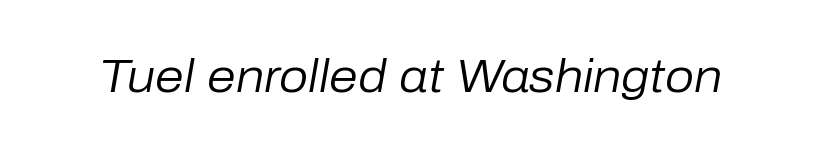
The typography opts for an oblique posture over an upright one. No chunkiness to these letters — they're not bold. A typesetter would call this zero additional tracking. A typesetter would call this proportional, since set widths differ per character. Honestly, there is no underline to notice here at all.
